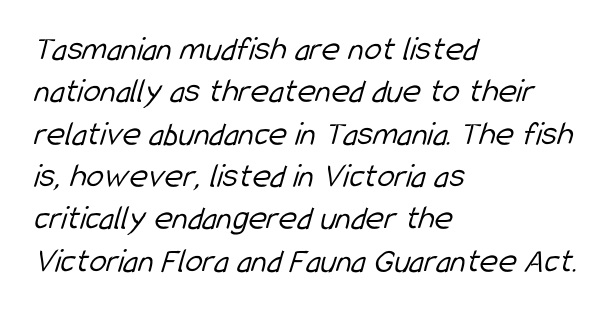
The image shows 35 px light, condensed sans-serif type; set left-aligned, line spacing 1.21x, normal letter spacing, not underlined; low stroke contrast and a medium x-height.
